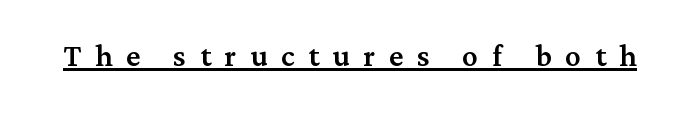
The image shows 39 px serif type, upright; set unusually wide letter spacing (+0.35 em), underlined; medium stroke contrast and a medium x-height.
